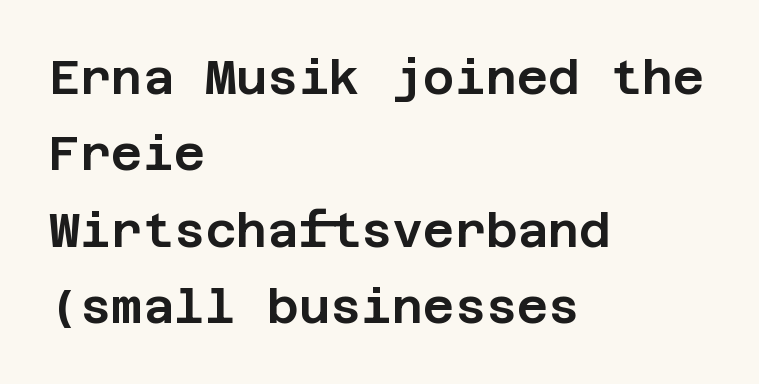
The image shows 48 px sans-serif type, upright; set left-aligned, normal line spacing (1.59x), normal letter spacing, not underlined; low stroke contrast and a large x-height.
